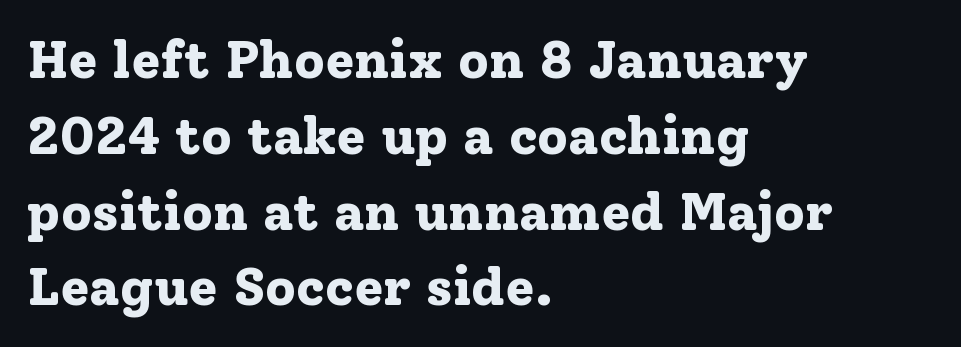
Q: Is the text bold? A: Yes.
Q: Is the text italic (slanted)? A: No, it is upright.
Q: Is the typeface a serif or a sans-serif typeface? A: Serif.
Q: Is the text underlined? A: No.
Q: How is the paragraph aligned? A: Left-aligned.
Q: Is the spacing between letters normal or unusually wide? A: Normal.
Q: Is the spacing between lines tight, normal or loose? A: Normal.
Q: Width (condensed, normal, or wide)? A: Normal.
Q: Stroke contrast? A: Low.
Q: x-height? A: Medium.
Q: Monospaced? A: No.
